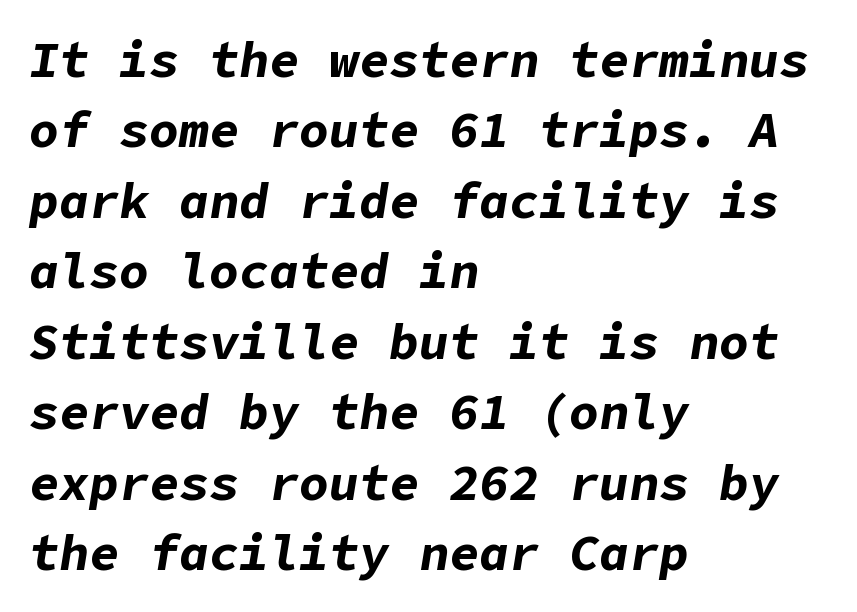
{"italic": "yes", "lean": "right", "slant_degrees": 9, "bold": "yes", "weight": "bold", "width": "normal", "stroke_contrast": "low", "x_height": "medium", "underline": "no", "align": "left", "line_spacing": "normal", "line_spacing_ratio": 1.41, "letter_spacing": "normal", "letter_spacing_em": 0.0, "glyph_px": 50}
